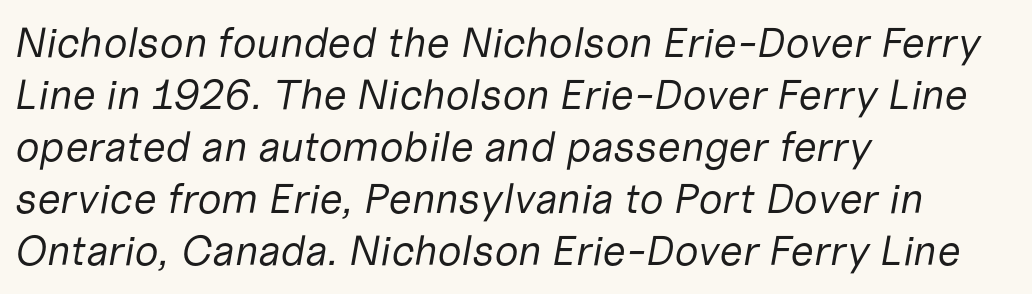
Q: Is the text bold? A: No.
Q: Is the text italic (slanted)? A: Yes, it leans right by about 10 degrees.
Q: Is the text underlined? A: No.
Q: How is the paragraph aligned? A: Left-aligned.
Q: Is the spacing between letters normal or unusually wide? A: Normal.
Q: Width (condensed, normal, or wide)? A: Normal.
Q: Stroke contrast? A: Low.
Q: x-height? A: Medium.
Q: Monospaced? A: No.
